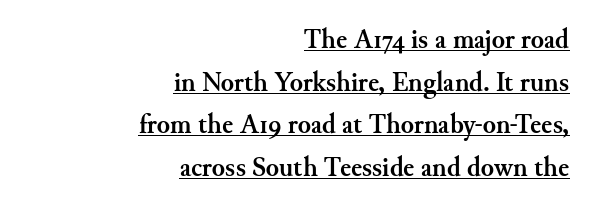
Visually the block forms a straight wall on the right and a jagged coastline on the left. The letters stand straight up with perfectly vertical stems. A baseline rule has been typeset under these characters. If you measured baseline to baseline, you'd find a middling distance. The sample has been set heavy, in full bold. The passage shown has conventional tracking throughout.
